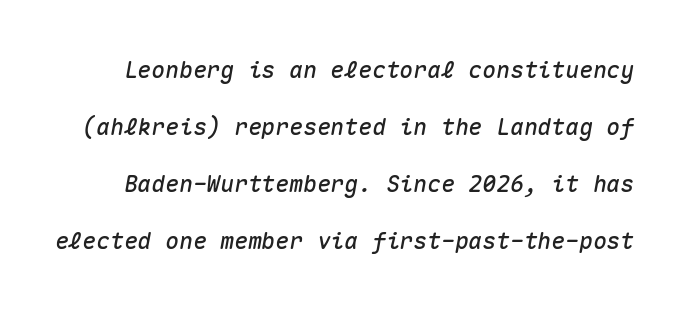
Loosely led — the rows are spread out. The words here are not underlined. In terms of letterspacing, this is plain default setting. The font's italic variant was chosen for this text.
